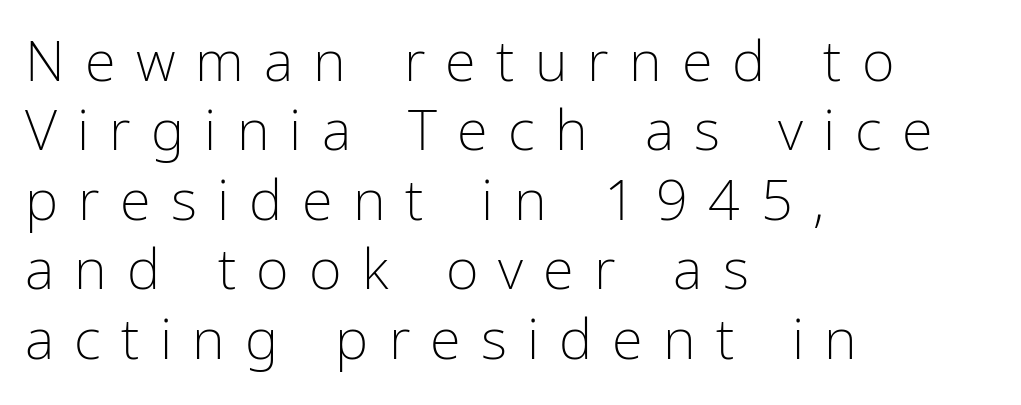
{"serif": "no", "italic": "no", "bold": "no", "weight": "light", "width": "condensed", "stroke_contrast": "low", "x_height": "medium", "monospaced": "no", "underline": "no", "align": "left", "line_spacing_ratio": 1.24, "letter_spacing": "wide", "letter_spacing_em": 0.36, "glyph_px": 56}
